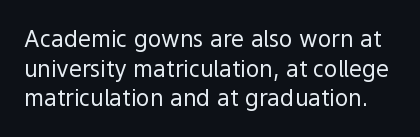
Q: Is the text bold? A: No.
Q: Is the text italic (slanted)? A: No, it is upright.
Q: Is the text underlined? A: No.
Q: Is the spacing between letters normal or unusually wide? A: Normal.
Q: Is the spacing between lines tight, normal or loose? A: Normal.
